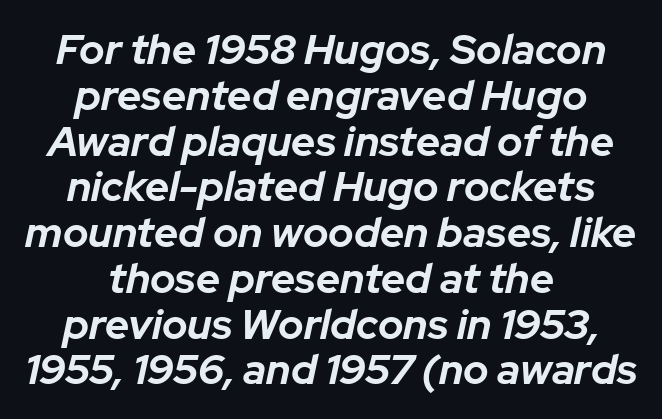
{"italic": "yes", "lean": "right", "slant_degrees": 12, "bold": "yes", "weight": "bold", "width": "normal", "stroke_contrast": "low", "x_height": "medium", "monospaced": "no", "underline": "no", "align": "center", "line_spacing": "tight", "line_spacing_ratio": 1.09, "letter_spacing": "normal", "letter_spacing_em": 0.0, "glyph_px": 42}
